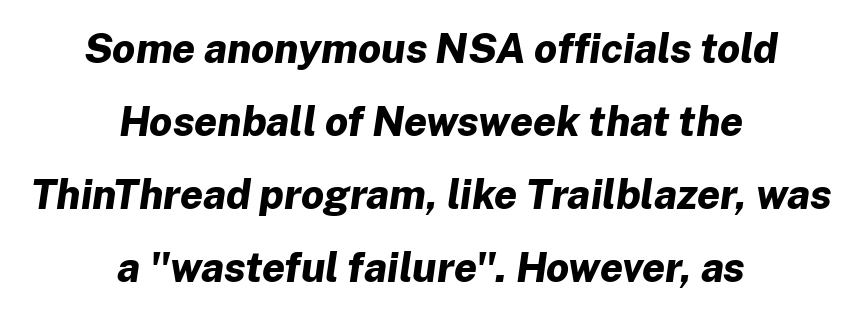
Characters are canted at an angle relative to the baseline's perpendicular. Proportional: the letters do not fall into vertical columns. Look at the tracking — it's just the regular setting, nothing added. Line starts and ends both wander, symmetrically.
